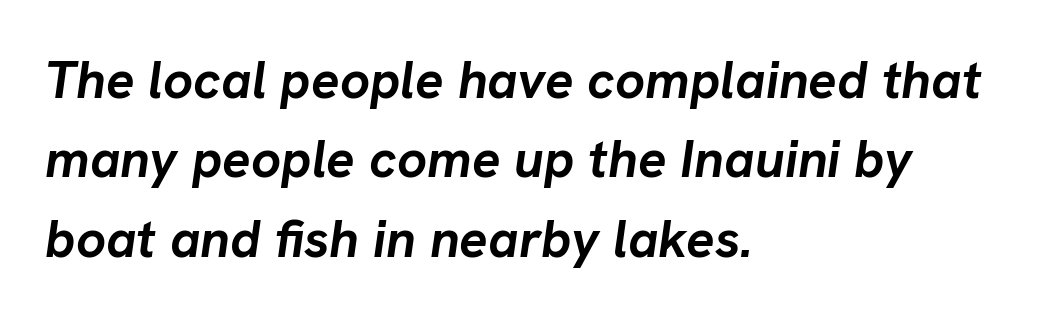
The image shows 53 px semibold type, italic (leaning right); set left-aligned, normal line spacing (1.5x), normal letter spacing, not underlined; low stroke contrast and a medium x-height.
